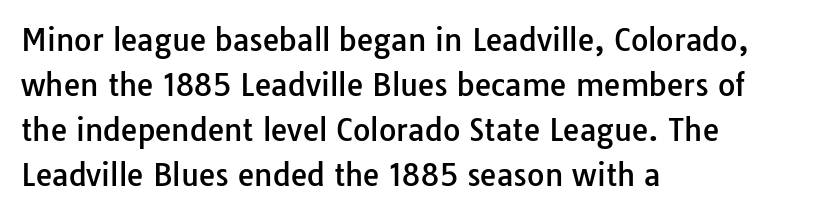
Q: Is the text italic (slanted)? A: No, it is upright.
Q: Is the typeface a serif or a sans-serif typeface? A: Sans-serif.
Q: Is the text underlined? A: No.
Q: How is the paragraph aligned? A: Left-aligned.
Q: Is the spacing between letters normal or unusually wide? A: Normal.
Q: Is the spacing between lines tight, normal or loose? A: Normal.
Q: Width (condensed, normal, or wide)? A: Normal.
Q: Stroke contrast? A: Low.
Q: x-height? A: Medium.
Q: Monospaced? A: No.
